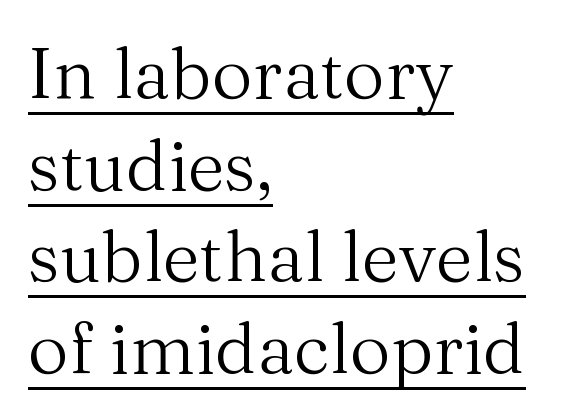
{"serif": "yes", "italic": "no", "bold": "no", "weight": "regular", "width": "normal", "stroke_contrast": "medium", "x_height": "medium", "monospaced": "no", "underline": "yes", "align": "left", "line_spacing": "normal", "line_spacing_ratio": 1.29, "letter_spacing": "normal", "letter_spacing_em": 0.0, "glyph_px": 71}
